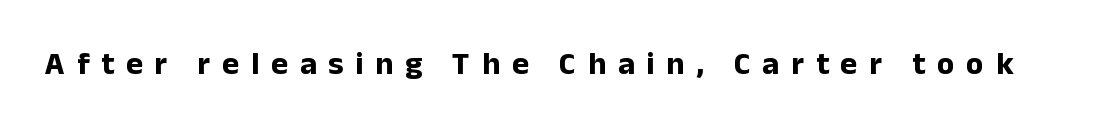
Q: Is the text bold? A: Yes.
Q: Is the text italic (slanted)? A: No, it is upright.
Q: Is the typeface a serif or a sans-serif typeface? A: Sans-serif.
Q: Is the text underlined? A: No.
Q: Is the spacing between letters normal or unusually wide? A: Unusually wide.
Q: Width (condensed, normal, or wide)? A: Normal.
Q: Stroke contrast? A: Low.
Q: x-height? A: Medium.
Q: Monospaced? A: No.
